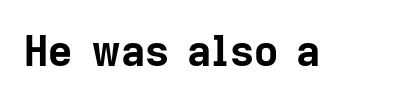
Clear beneath every line of the passage. What kind of face is this? One without serifs — a sans. Is the type bold? Yes — the strokes are clearly thick and heavy. Think of a printed novel: that variable character pitch is what you see here. The specimen reads as upright at a glance.
